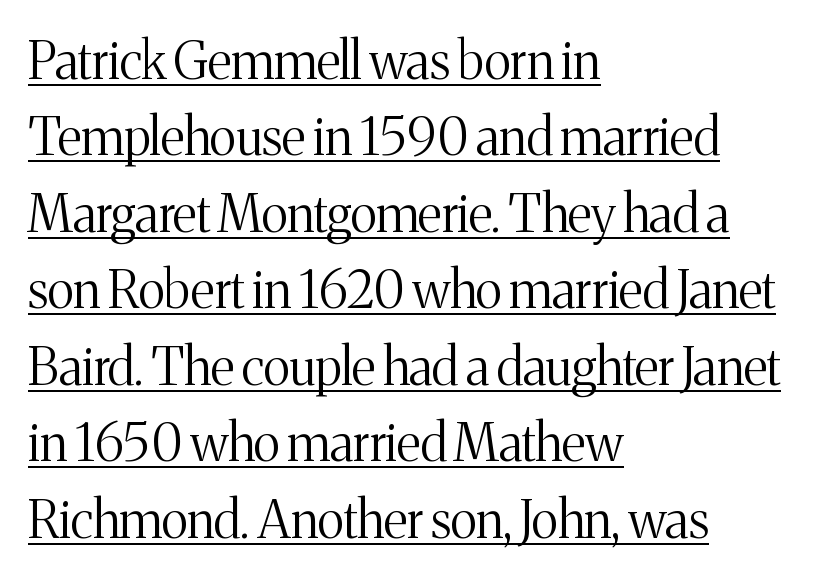
Does extra space separate the letters? No, they use regular spacing. Summary of vertical rhythm: regular, with standard interline spacing. Italic: no, the glyphs are upright roman. Each letter keeps its own natural width here, so spacing adapts to shape.
